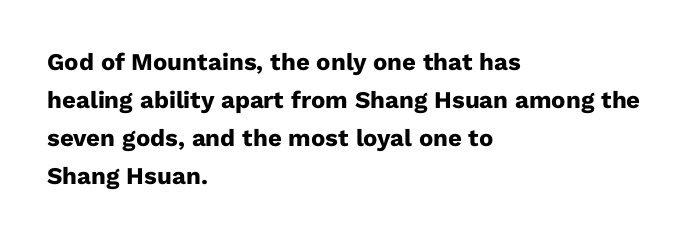
{"italic": "no", "bold": "yes", "underline": "no", "align": "left", "line_spacing": "normal", "line_spacing_ratio": 1.58, "letter_spacing": "normal", "letter_spacing_em": 0.0, "glyph_px": 24}
